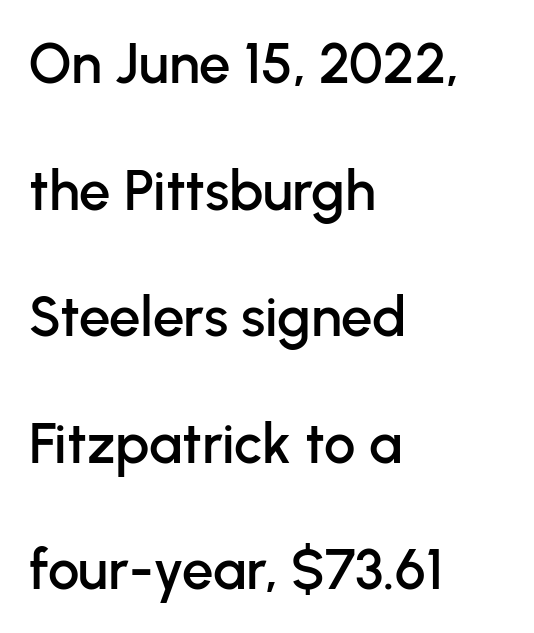
{"serif": "no", "italic": "no", "width": "normal", "stroke_contrast": "low", "x_height": "medium", "monospaced": "no", "underline": "no", "align": "left", "line_spacing": "loose", "line_spacing_ratio": 2.26, "letter_spacing": "normal", "letter_spacing_em": 0.0, "glyph_px": 56}
